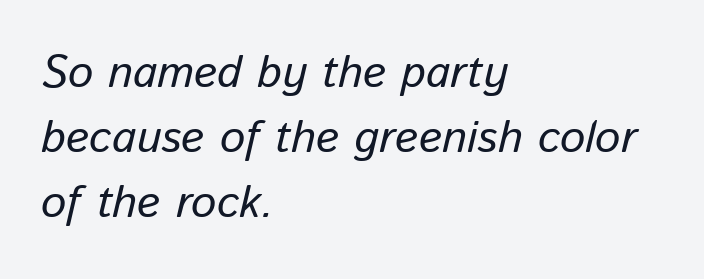
The image shows 45 px text type, italic (leaning right); set left-aligned, normal line spacing (1.45x), normal letter spacing, not underlined; low stroke contrast and a medium x-height.
